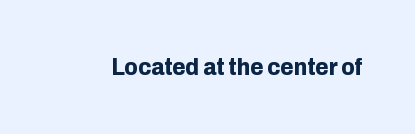
The image shows 24 px bold type, upright; set normal letter spacing, not underlined.
